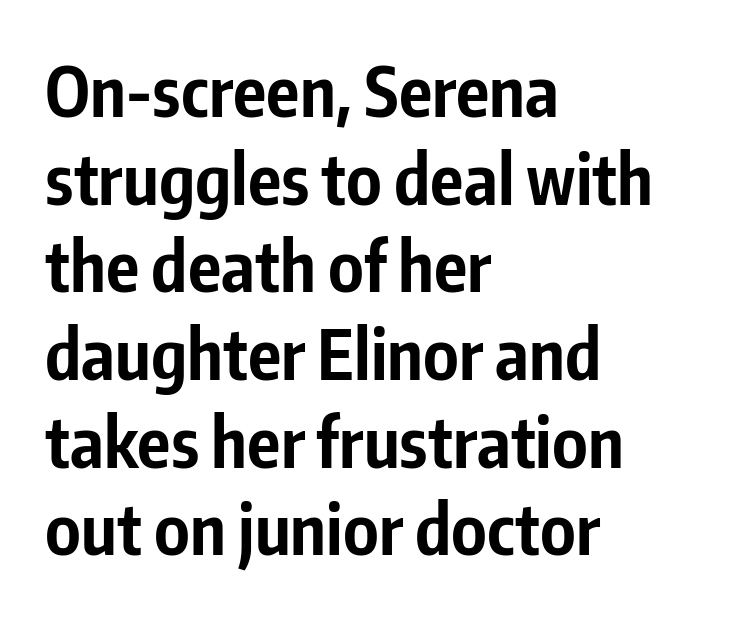
The image shows 69 px bold, condensed sans-serif type, upright; set left-aligned, normal line spacing (1.27x), normal letter spacing, not underlined; low stroke contrast and a medium x-height.
